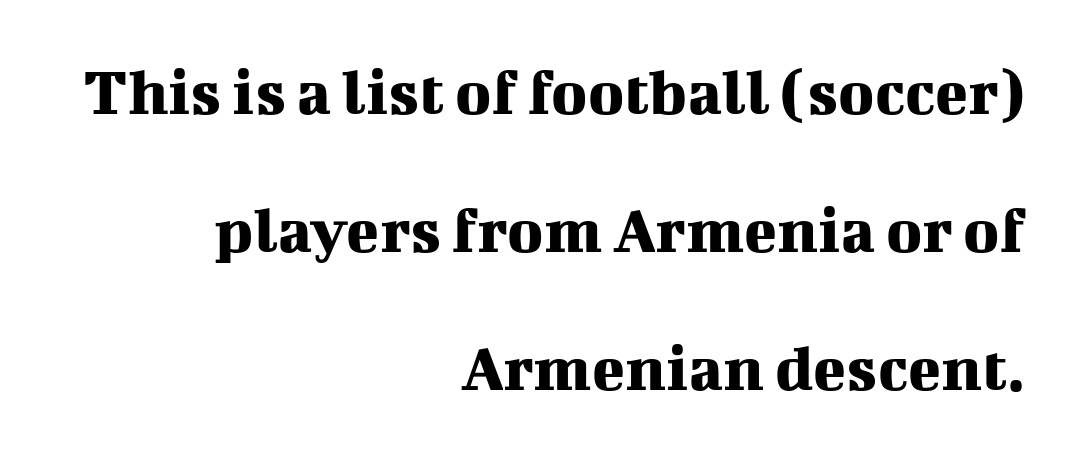
{"serif": "yes", "italic": "no", "width": "normal", "stroke_contrast": "medium", "x_height": "medium", "monospaced": "no", "underline": "no", "align": "right", "line_spacing": "loose", "line_spacing_ratio": 2.03, "letter_spacing": "normal", "letter_spacing_em": 0.0, "glyph_px": 68}
